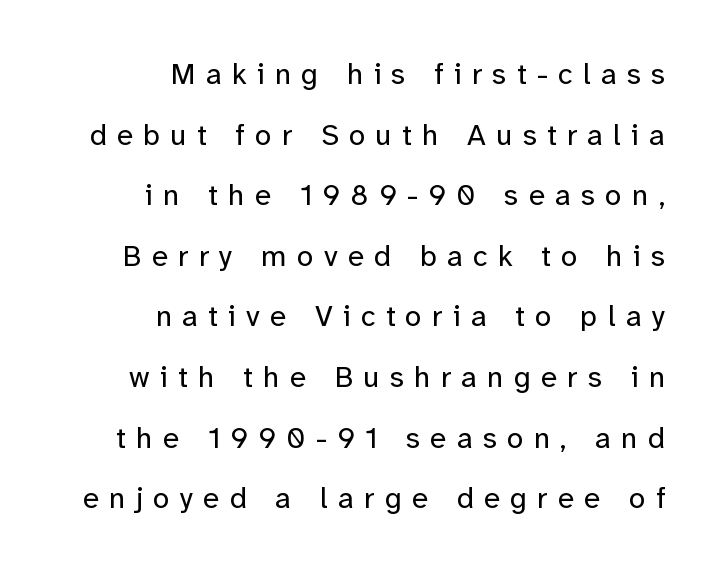
Q: Is the text bold? A: No.
Q: Is the text italic (slanted)? A: No, it is upright.
Q: Is the typeface a serif or a sans-serif typeface? A: Sans-serif.
Q: Is the text underlined? A: No.
Q: How is the paragraph aligned? A: Right-aligned.
Q: Is the spacing between letters normal or unusually wide? A: Unusually wide.
Q: Is the spacing between lines tight, normal or loose? A: Loose.
Q: Width (condensed, normal, or wide)? A: Normal.
Q: Stroke contrast? A: Low.
Q: x-height? A: Medium.
Q: Monospaced? A: No.
